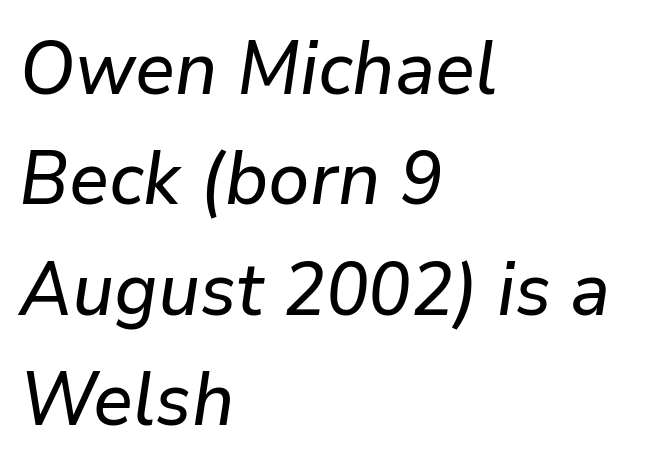
{"italic": "yes", "lean": "right", "slant_degrees": 9, "width": "normal", "stroke_contrast": "low", "x_height": "medium", "monospaced": "no", "underline": "no", "align": "left", "line_spacing": "normal", "line_spacing_ratio": 1.49, "letter_spacing": "normal", "letter_spacing_em": 0.0, "glyph_px": 74}
